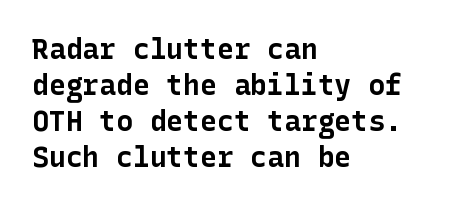
{"serif": "no", "italic": "no", "bold": "yes", "weight": "bold", "width": "normal", "stroke_contrast": "low", "x_height": "medium", "underline": "no", "align": "left", "line_spacing": "normal", "line_spacing_ratio": 1.29, "letter_spacing": "normal", "letter_spacing_em": 0.0, "glyph_px": 28}
